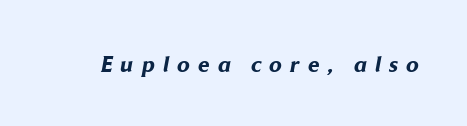
The font is running at its bold setting. A clean baseline with only descenders dipping below it. Each word looks stretched out because of the extra space between its letters.
